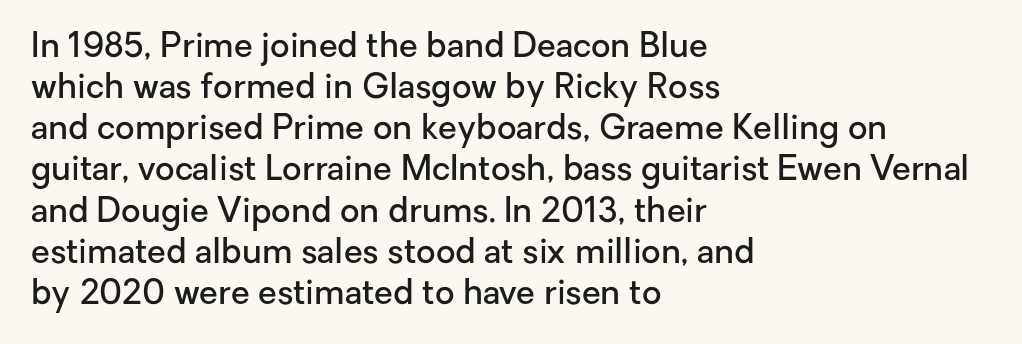
{"serif": "no", "italic": "no", "bold": "semi", "weight": "semibold", "width": "normal", "stroke_contrast": "low", "x_height": "medium", "monospaced": "no", "underline": "no", "align": "left", "line_spacing_ratio": 1.21, "letter_spacing": "normal", "letter_spacing_em": 0.0, "glyph_px": 34}
